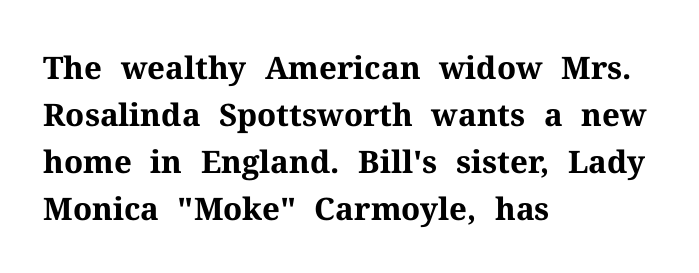
The image shows 31 px bold serif type, upright; set left-aligned, normal line spacing (1.52x), normal letter spacing, not underlined; medium stroke contrast and a medium x-height.
